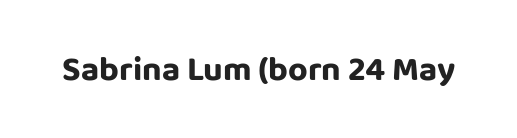
Typographically, this falls in the sans-serif category. Glyph-to-glyph distance matches everyday printed text. Quick note: not italic, upright. The zone under the glyphs is completely vacant.
